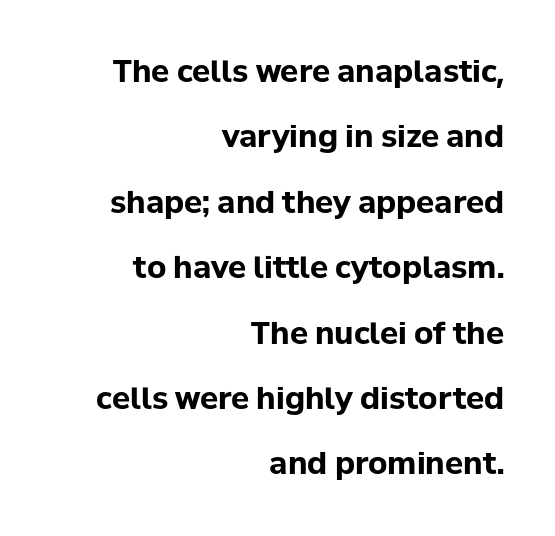
This sample has the flowing, uneven cadence of proportional lettering. The letters sit at their default tracking, neither squeezed nor spread. Heft: maximum for text — a bold. Stroke terminals: plain, sans-serif. Horizontal alignment here is rightward, an uncommon choice for prose. Does the lettering tilt? It doesn't — this is upright.
